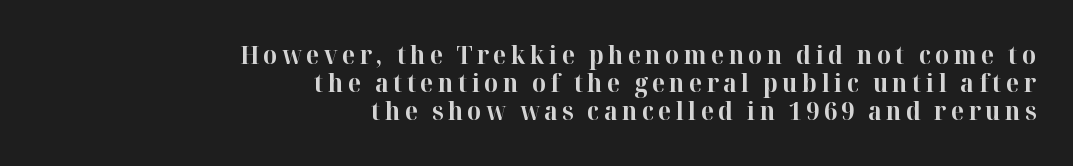
Q: Is the text bold? A: Yes.
Q: Is the text italic (slanted)? A: No, it is upright.
Q: Is the text underlined? A: No.
Q: How is the paragraph aligned? A: Right-aligned.
Q: Is the spacing between lines tight, normal or loose? A: Tight.
